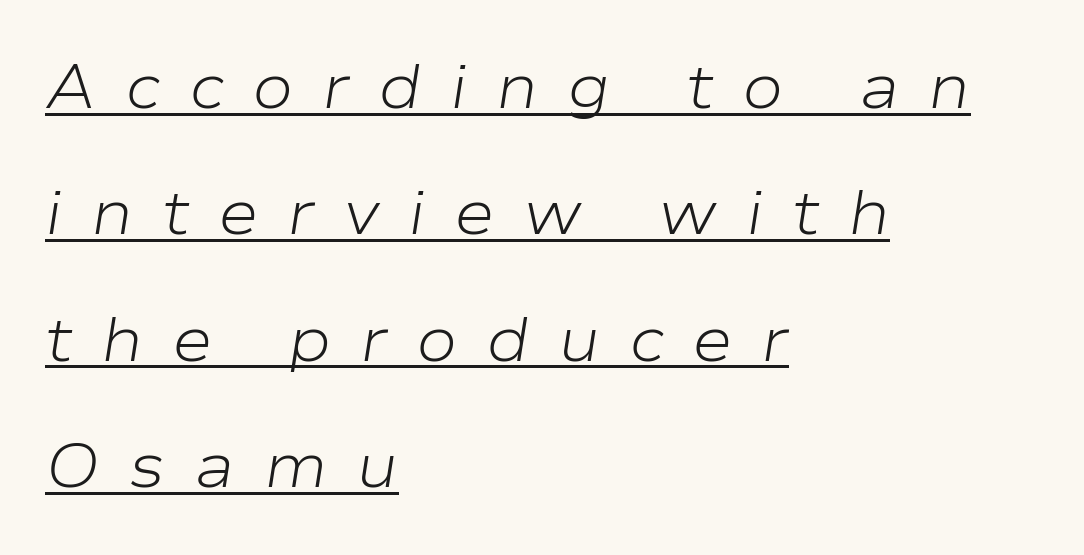
Q: Is the text bold? A: No.
Q: Is the text italic (slanted)? A: Yes, it leans right by about 9 degrees.
Q: Is the text underlined? A: Yes.
Q: How is the paragraph aligned? A: Left-aligned.
Q: Is the spacing between letters normal or unusually wide? A: Unusually wide.
Q: Is the spacing between lines tight, normal or loose? A: Loose.
Q: Width (condensed, normal, or wide)? A: Wide.
Q: Stroke contrast? A: Low.
Q: x-height? A: Medium.
Q: Monospaced? A: No.
